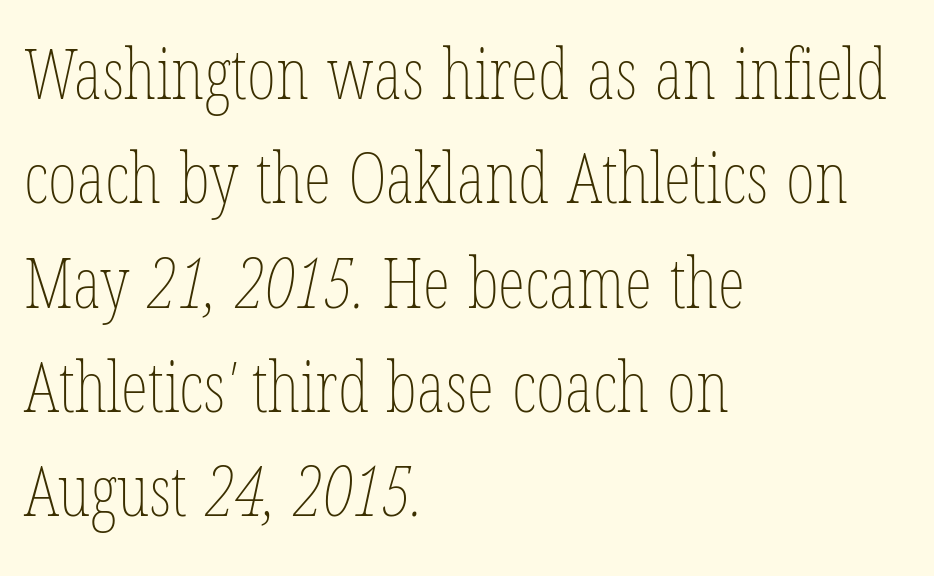
Notice how the passage keeps a crisp vertical edge on the left only. The rows are spaced the way most documents space them. You could call the tracking neutral — neither tight nor loose. Each stroke keeps to a modest, everyday thickness or less. Quick note: underline off. Each letter keeps its own natural width here, so spacing adapts to shape.
